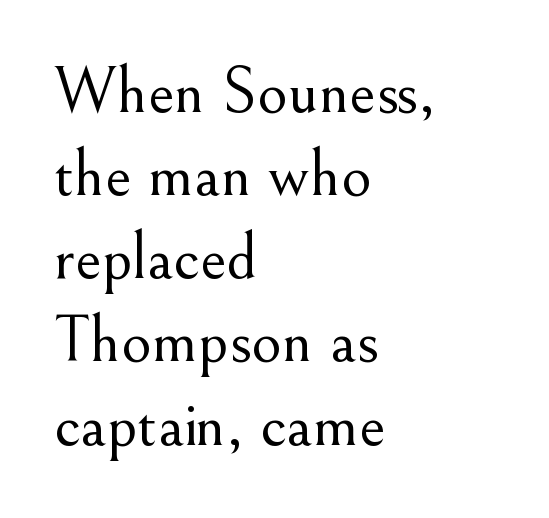
Q: Is the text bold? A: No.
Q: Is the text italic (slanted)? A: No, it is upright.
Q: Is the typeface a serif or a sans-serif typeface? A: Serif.
Q: Is the text underlined? A: No.
Q: How is the paragraph aligned? A: Left-aligned.
Q: Is the spacing between letters normal or unusually wide? A: Normal.
Q: Is the spacing between lines tight, normal or loose? A: Normal.
Q: Width (condensed, normal, or wide)? A: Normal.
Q: Stroke contrast? A: Medium.
Q: x-height? A: Small.
Q: Monospaced? A: No.
